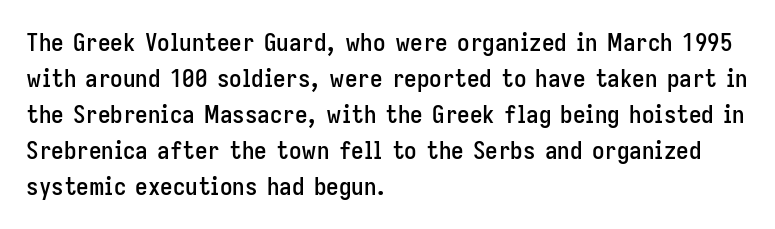
The image shows 25 px text type, upright; set left-aligned, normal line spacing (1.44x), normal letter spacing, not underlined.
